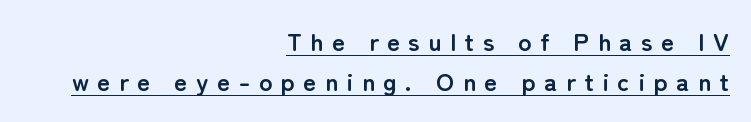
Unlike italic type, these characters show no tilt at all. Every word sits above its own underline. Rows of type keep a routine distance in the vertical direction. All the whitespace from short lines collects on the left. The face used here is rendered with a markedly widened letterfit. Notice how thick the strokes are: this is what a full bold looks like.
